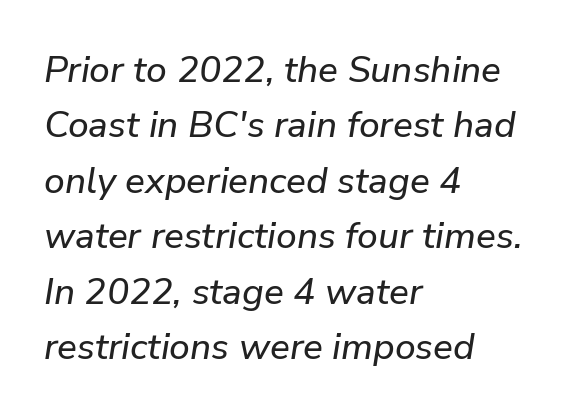
Is there much room between lines? A standard amount, neither cramped nor airy. You can tell it's italic because the verticals aren't actually vertical. A typesetter would call this proportional, since set widths differ per character. The strip under each line holds only bare page.
